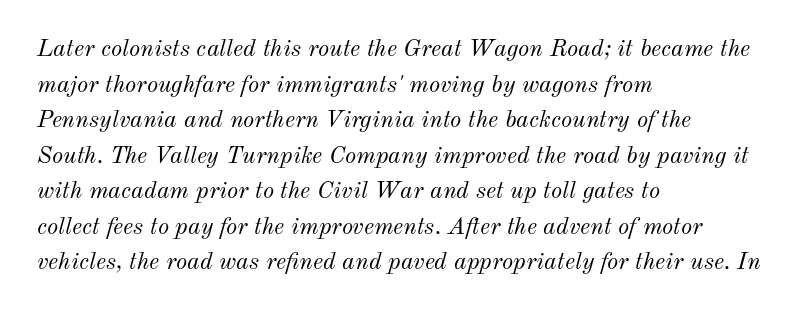
{"italic": "yes", "lean": "right", "slant_degrees": 12, "bold": "no", "underline": "no", "align": "left", "line_spacing": "normal", "line_spacing_ratio": 1.48, "letter_spacing": "normal", "letter_spacing_em": 0.0, "glyph_px": 24}
